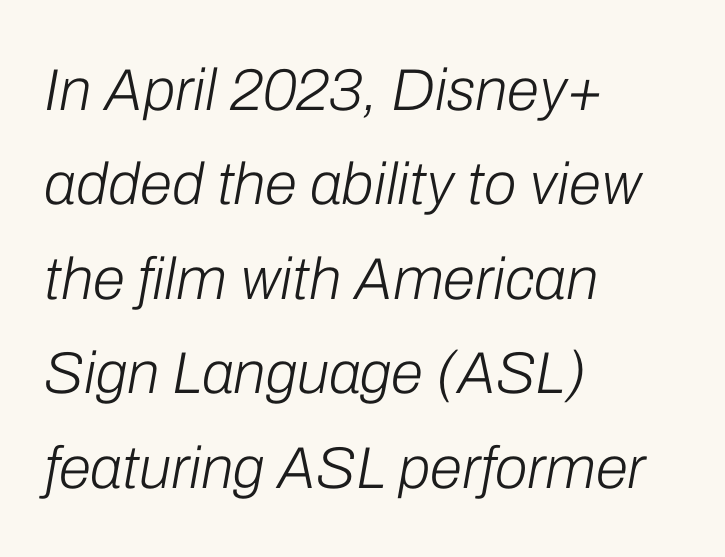
Reading down the column, the eye jumps a familiar distance to each next line. The line texture is even and compact thanks to regular tracking. No word sits above an underline. Horizontally, the lines are justified to the leading edge only. Tall strokes in this sample are angled rather than plumb. You could not count columns in this text — the font is proportionally spaced.
